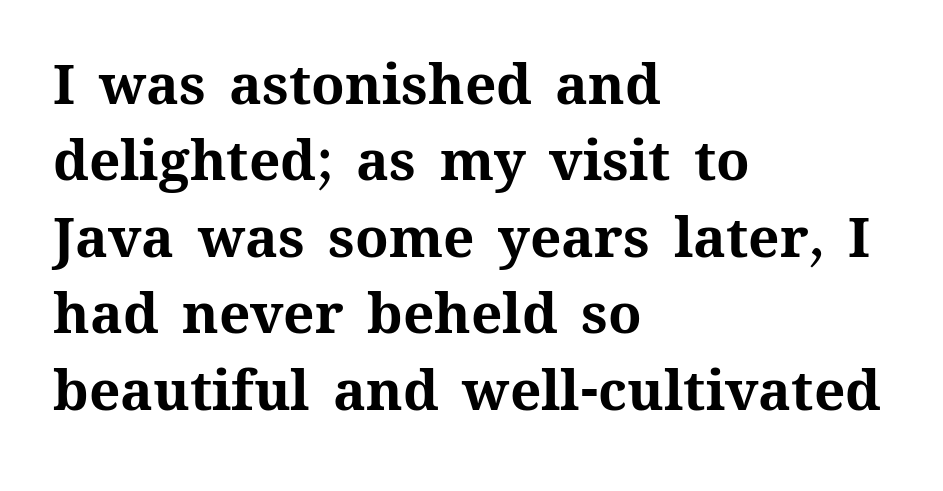
The rag falls on the right side of this text block. The face used here is rendered with its standard letterfit. These lines carry a lot of weight — the face is fully bold. This sample has the flowing, uneven cadence of proportional lettering. Designer's note — italics off, roman on. What's the leading like? Ordinary, nothing unusual.
